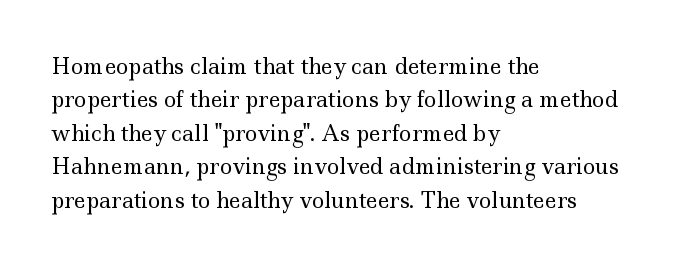
How would I describe the line gaps? Plain and ordinary. Weight: in the light-to-regular range. The type is set solid horizontally, with unmodified tracking. The lines are quadded left.
